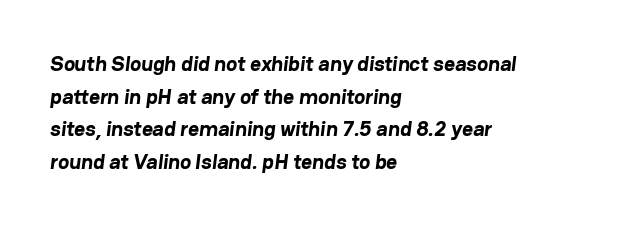
Q: Is the text bold? A: Yes.
Q: Is the text underlined? A: No.
Q: How is the paragraph aligned? A: Left-aligned.
Q: Is the spacing between letters normal or unusually wide? A: Normal.
Q: Is the spacing between lines tight, normal or loose? A: Normal.
